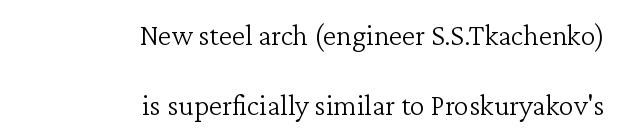
The image shows 30 px light serif type, upright; set right-aligned, loose line spacing (2.32x), normal letter spacing, not underlined; low stroke contrast and a medium x-height.
